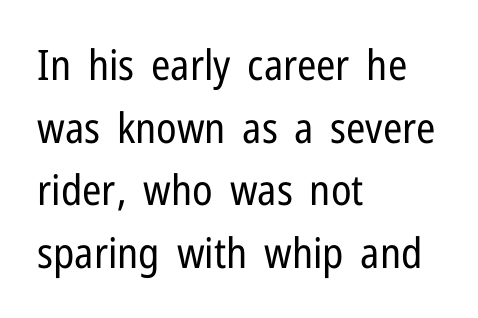
The image shows 42 px regular-weight, condensed sans-serif type, upright; set left-aligned, normal line spacing (1.49x), normal letter spacing, not underlined; low stroke contrast and a medium x-height.
